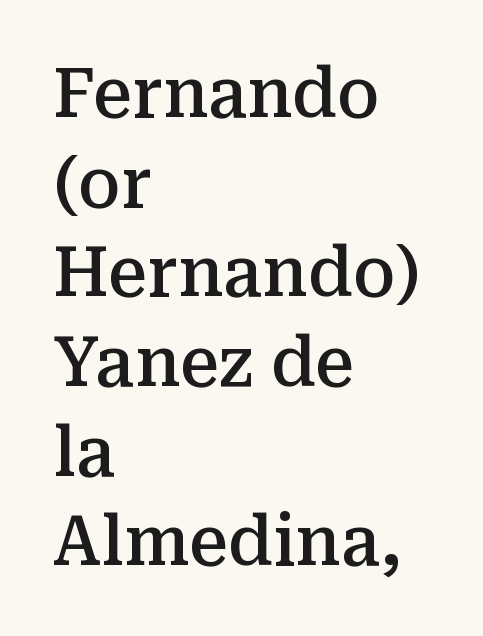
The rendering shows small feet on the letterforms — a serif design. Semibold letterforms, between regular and bold. This sample uses an upright cut, with every glyph sitting square on the baseline. Descenders are the only things crossing below the line. All the whitespace from short lines collects on the right.
